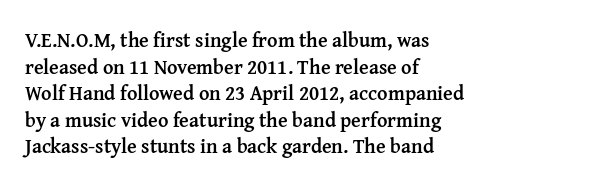
Q: Is the text bold? A: Yes.
Q: Is the text italic (slanted)? A: No, it is upright.
Q: Is the text underlined? A: No.
Q: How is the paragraph aligned? A: Left-aligned.
Q: Is the spacing between letters normal or unusually wide? A: Normal.
Q: Is the spacing between lines tight, normal or loose? A: Normal.
